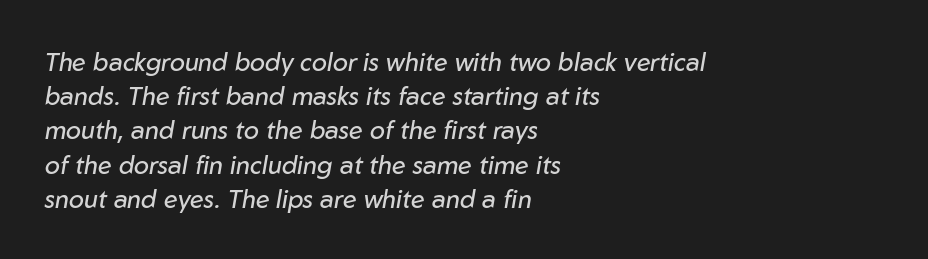
{"italic": "yes", "lean": "right", "slant_degrees": 10, "bold": "no", "underline": "no", "align": "left", "line_spacing": "normal", "line_spacing_ratio": 1.37, "letter_spacing": "normal", "letter_spacing_em": 0.0, "glyph_px": 25}
